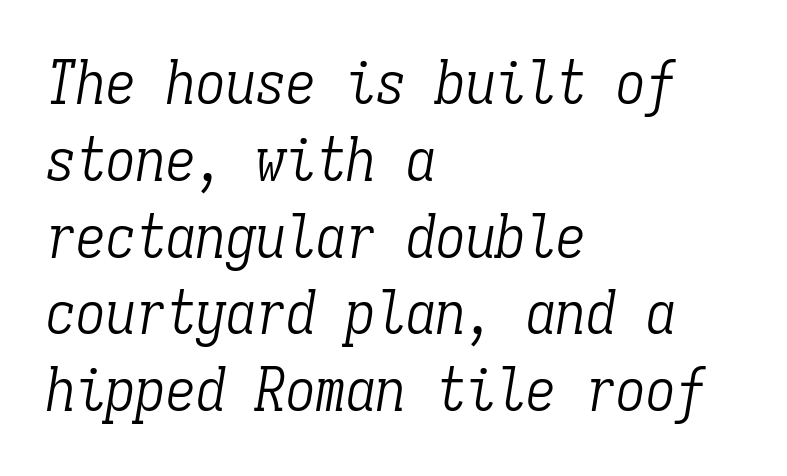
The image shows 60 px light, condensed serif type, italic (leaning right), monospaced; set left-aligned, normal line spacing (1.28x), normal letter spacing, not underlined; low stroke contrast and a medium x-height.
